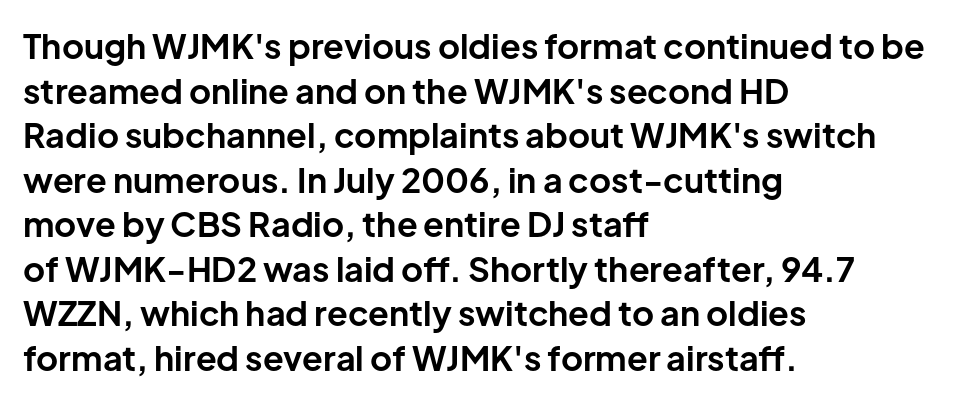
This rendering uses left alignment, leaving the right contour irregular. The line texture is even and compact thanks to regular tracking. You could not count columns in this text — the font is proportionally spaced. Caption: bold face, heavy strokes.
